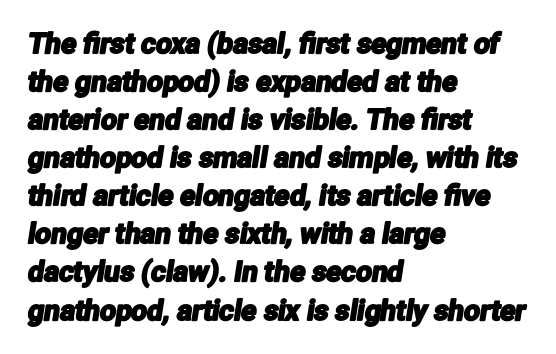
The image shows 28 px condensed sans-serif type; set left-aligned, normal line spacing (1.36x), normal letter spacing, not underlined; low stroke contrast and a medium x-height.
